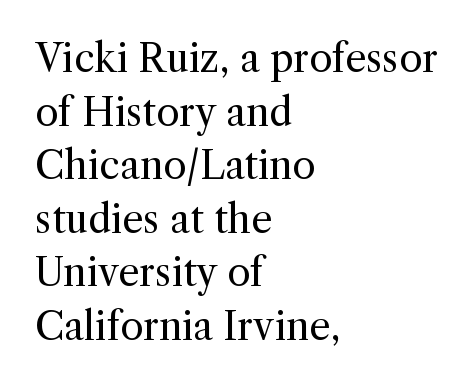
{"serif": "yes", "italic": "no", "bold": "no", "weight": "regular", "width": "normal", "x_height": "medium", "monospaced": "no", "underline": "no", "align": "left", "line_spacing": "normal", "line_spacing_ratio": 1.41, "letter_spacing": "normal", "letter_spacing_em": 0.0, "glyph_px": 38}
